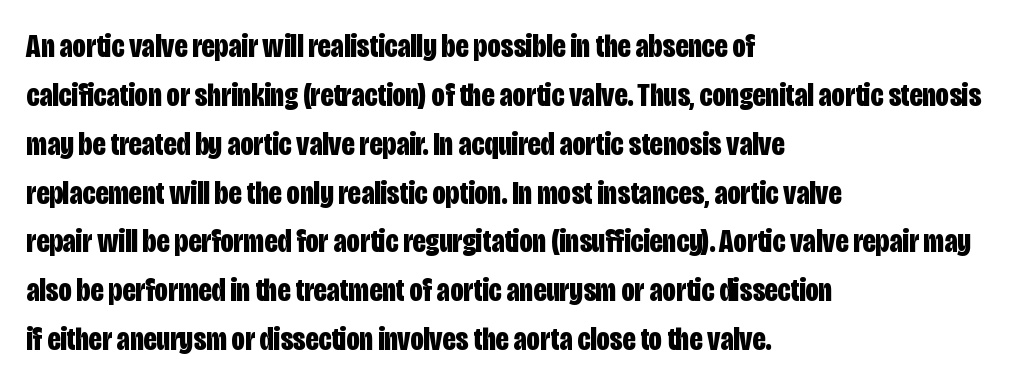
The image shows 33 px bold, condensed sans-serif type, upright; set left-aligned, normal line spacing (1.48x), normal letter spacing, not underlined; low stroke contrast and a large x-height.
